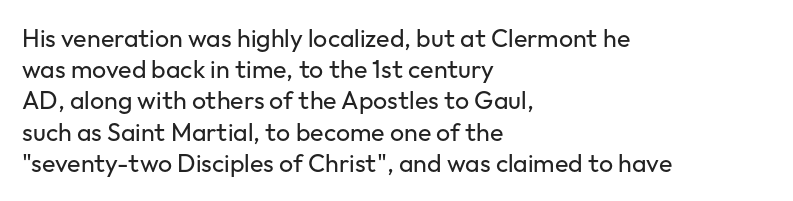
{"italic": "no", "bold": "no", "underline": "no", "align": "left", "line_spacing": "normal", "line_spacing_ratio": 1.25, "letter_spacing": "normal", "letter_spacing_em": 0.0, "glyph_px": 25}
